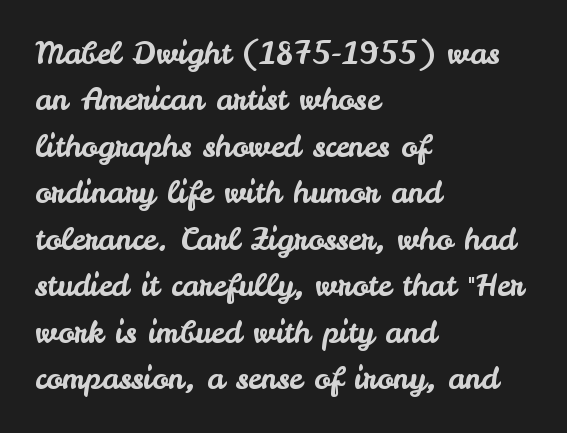
The image shows 30 px sans-serif type; set left-aligned, normal line spacing (1.55x), normal letter spacing, not underlined; low stroke contrast and a small x-height.
